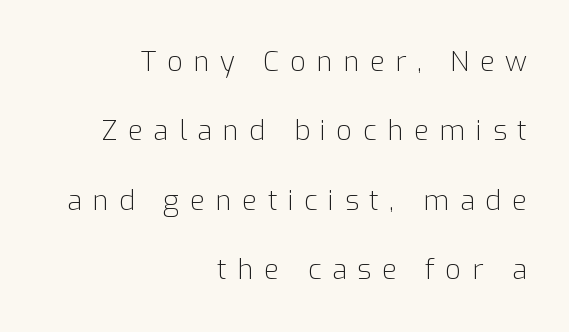
Whoever set this chose breathing room over compactness in the vertical rhythm. Plain, unruled lines of type. Is this a sans? Yes — the strokes have no serifs. Casual observation: everything's shoved over to the right. Proportional: the letters do not fall into vertical columns. This sample uses expanded letter spacing, leaving extra air between glyphs.
